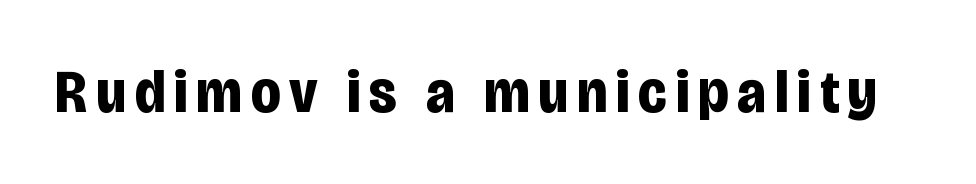
{"serif": "no", "italic": "no", "bold": "yes", "weight": "bold", "width": "condensed", "stroke_contrast": "low", "x_height": "large", "monospaced": "no", "underline": "no", "glyph_px": 61}
